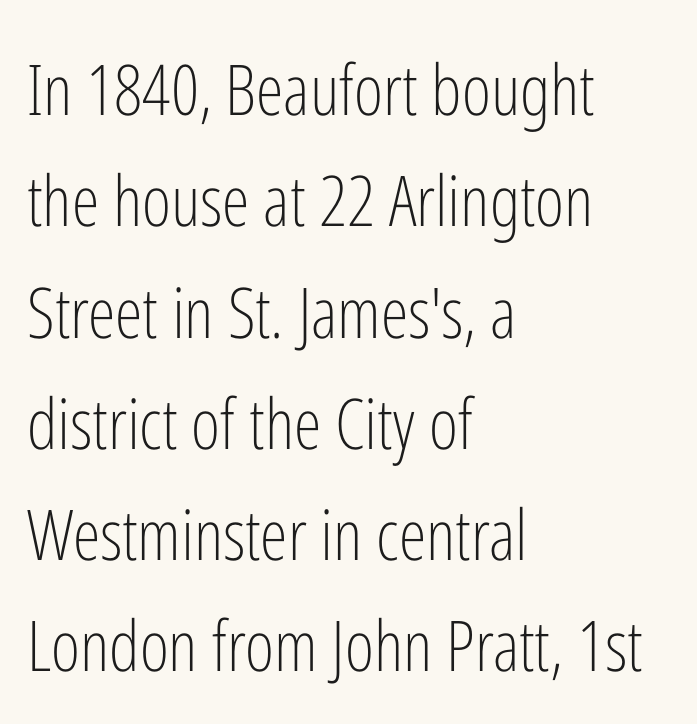
To sum up the face: it is a sans, with no serifs. Nope, not italic — everything's standing straight. Honestly, the row spacing looks completely unremarkable. The rag falls on the right side of this text block.
